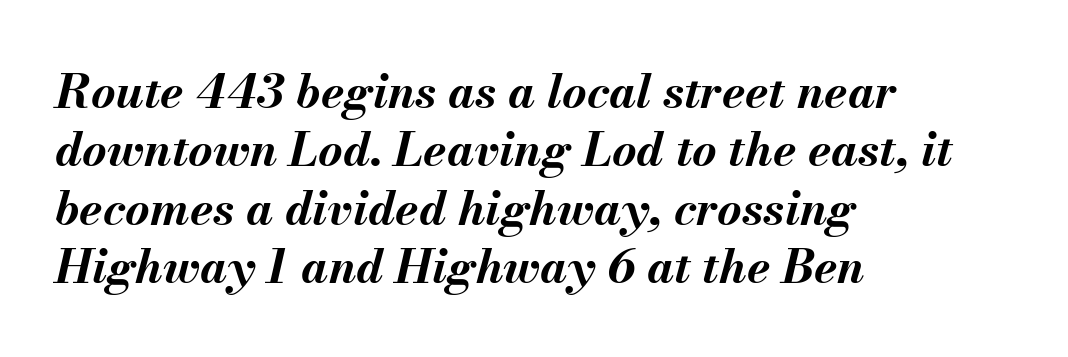
The image shows 47 px bold type, italic (leaning right); set left-aligned, line spacing 1.24x, normal letter spacing, not underlined; medium stroke contrast and a small x-height.
